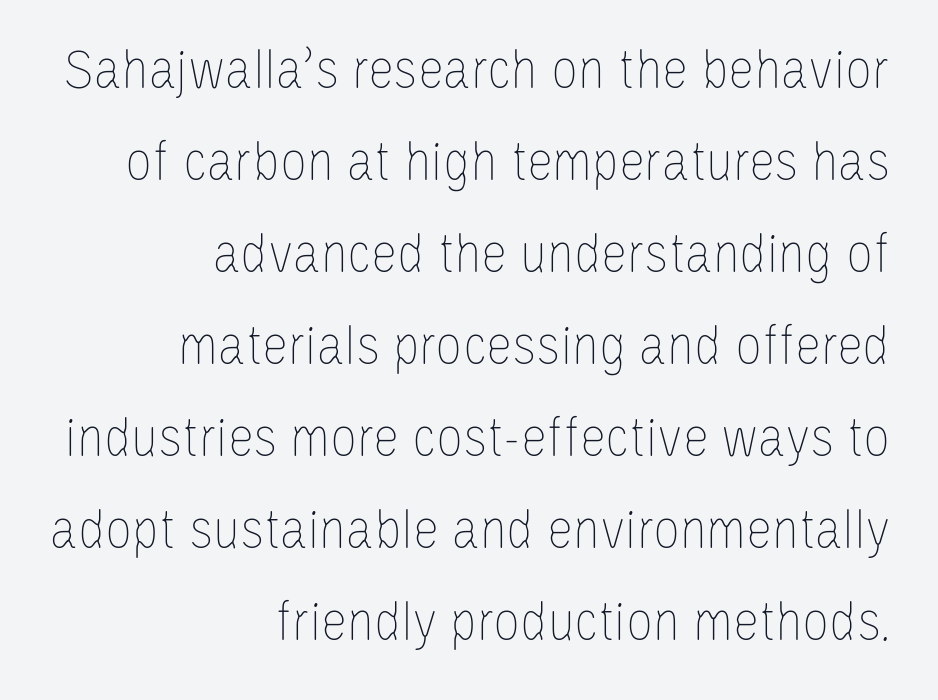
Ascenders rise straight up at ninety degrees. The designer left line spacing at the default. The face used here is proportionally spaced, like ordinary book or web type. Notice how the passage keeps a crisp vertical edge on the right only. Each word holds together tightly as a unit, with standard inter-letter gaps. Honestly, there is no underline to notice here at all.
